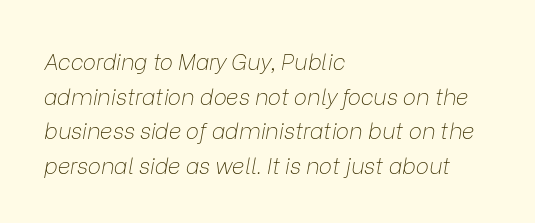
The image shows 22 px text type, italic (leaning right); set left-aligned, normal line spacing (1.57x), normal letter spacing, not underlined.
